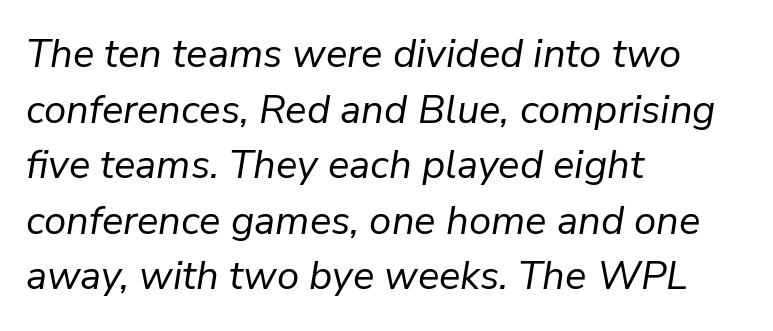
Proportional: the letters do not fall into vertical columns. Would a proofreader flag this as italicized? Yes. Stem width sits at or under what a default text font uses. Tracking here is standard; glyphs follow each other at the usual distance.
